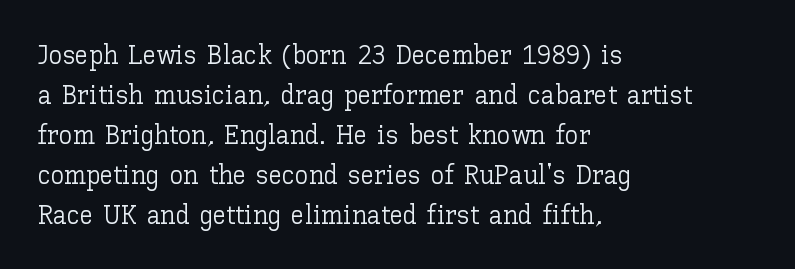
The image shows 27 px text type, upright; set left-aligned, normal line spacing (1.48x), normal letter spacing, not underlined.
